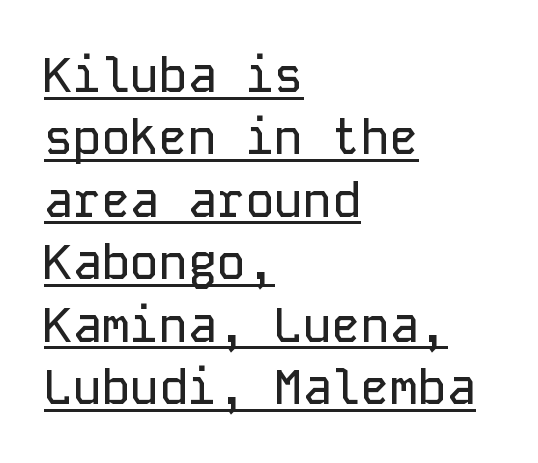
The image shows 48 px sans-serif type, upright, monospaced; set left-aligned, normal line spacing (1.3x), normal letter spacing, underlined; low stroke contrast and a medium x-height.
